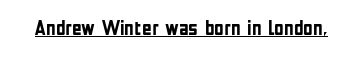
Q: Is the text bold? A: Yes.
Q: Is the text italic (slanted)? A: No, it is upright.
Q: Is the text underlined? A: Yes.
Q: Is the spacing between letters normal or unusually wide? A: Normal.
